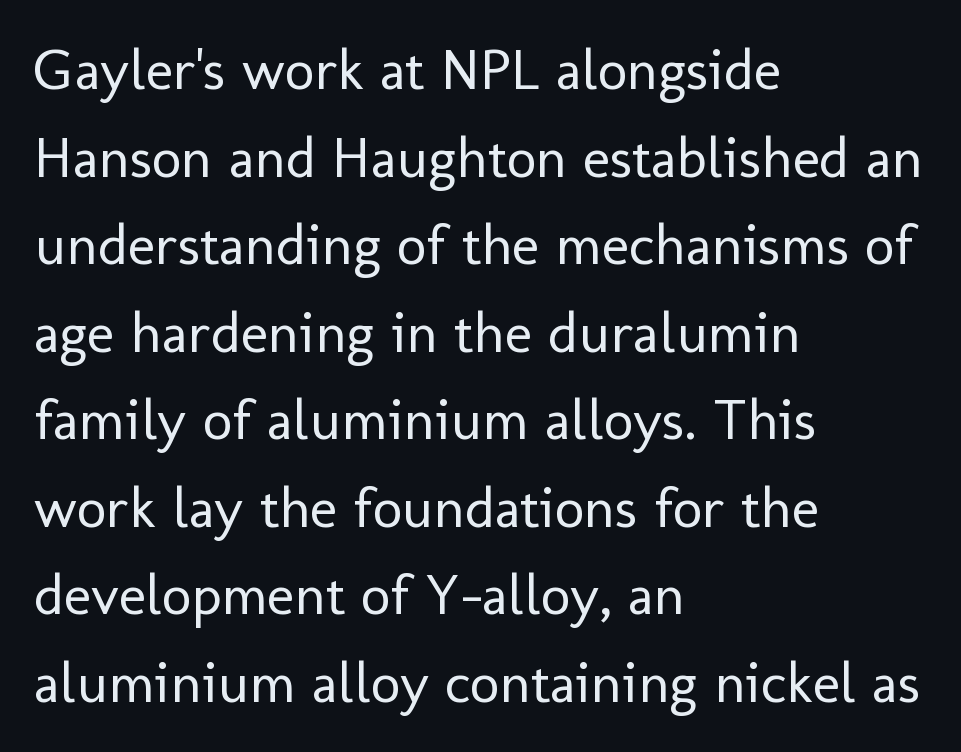
Looks like regular typesetting: each glyph gets only the width it needs. The rendering uses a moderate line-height, typical for paragraphs. This rendering leaves character spacing at its baseline value. The axis of the letterforms is exactly vertical.
